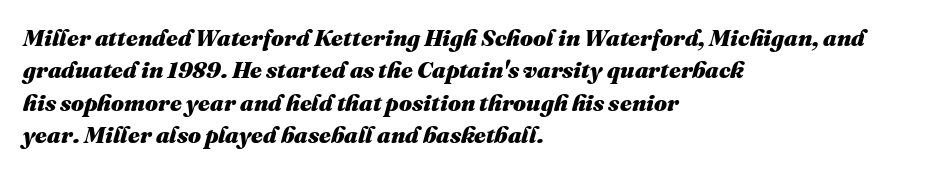
{"italic": "yes", "lean": "right", "slant_degrees": 16, "bold": "yes", "underline": "no", "align": "left", "line_spacing": "normal", "line_spacing_ratio": 1.41, "letter_spacing": "normal", "letter_spacing_em": 0.0, "glyph_px": 23}
